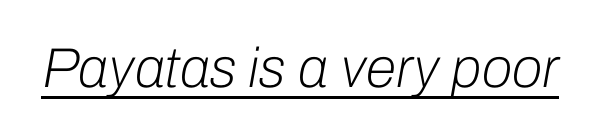
Q: Is the text bold? A: No.
Q: Is the text italic (slanted)? A: Yes, it leans right by about 10 degrees.
Q: Is the text underlined? A: Yes.
Q: Is the spacing between letters normal or unusually wide? A: Normal.
Q: Width (condensed, normal, or wide)? A: Normal.
Q: Stroke contrast? A: Low.
Q: x-height? A: Medium.
Q: Monospaced? A: No.
